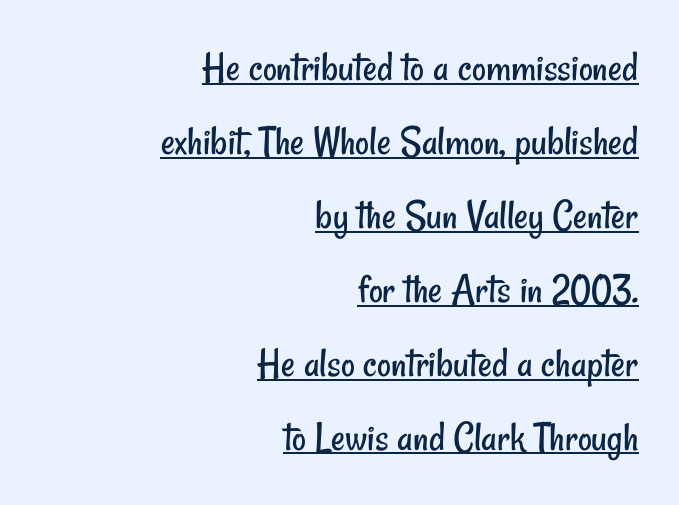
The image shows 43 px regular-weight, condensed sans-serif type; set right-aligned, line spacing 1.72x, normal letter spacing, underlined; low stroke contrast and a small x-height.
